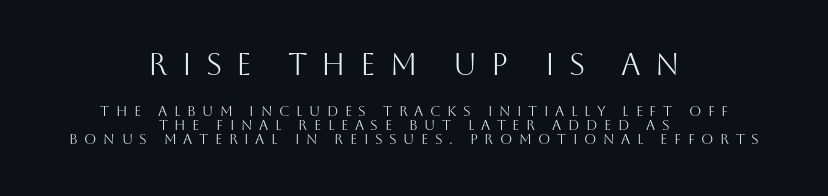
{"serif": "no", "italic": "no", "bold": "no", "weight": "light", "width": "normal", "stroke_contrast": "medium", "x_height": "large", "monospaced": "no", "underline": "no", "align": "center", "line_spacing": "tight", "line_spacing_ratio": 1.02, "letter_spacing": "wide", "letter_spacing_em": 0.47, "larger_block": "first", "size_ratio": 2.14, "glyph_px": 30}
